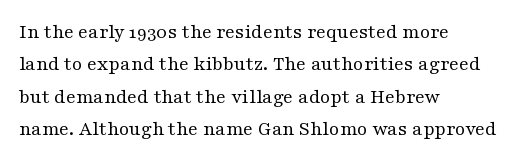
The image shows 21 px text type, upright; set left-aligned, normal line spacing (1.54x), normal letter spacing, not underlined.
